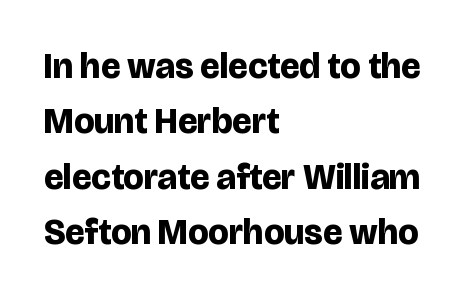
Q: Is the text bold? A: Yes.
Q: Is the text italic (slanted)? A: No, it is upright.
Q: Is the typeface a serif or a sans-serif typeface? A: Sans-serif.
Q: Is the text underlined? A: No.
Q: How is the paragraph aligned? A: Left-aligned.
Q: Is the spacing between letters normal or unusually wide? A: Normal.
Q: Is the spacing between lines tight, normal or loose? A: Normal.
Q: Width (condensed, normal, or wide)? A: Normal.
Q: Stroke contrast? A: Low.
Q: x-height? A: Large.
Q: Monospaced? A: No.
